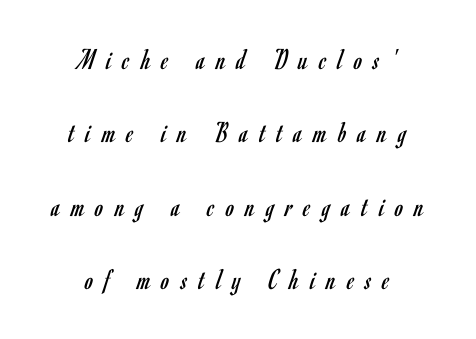
Q: Is the text bold? A: No.
Q: Is the text italic (slanted)? A: Yes.
Q: Is the typeface a serif or a sans-serif typeface? A: Sans-serif.
Q: Is the text underlined? A: No.
Q: How is the paragraph aligned? A: Centered.
Q: Is the spacing between letters normal or unusually wide? A: Unusually wide.
Q: Is the spacing between lines tight, normal or loose? A: Loose.
Q: Width (condensed, normal, or wide)? A: Condensed.
Q: Stroke contrast? A: Low.
Q: x-height? A: Small.
Q: Monospaced? A: No.
